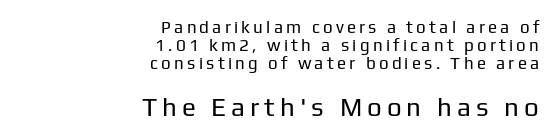
The image shows 26 px text type, upright; set right-aligned, tight line spacing (1.05x), not underlined; the second (bottom) block is 1.53x larger.
